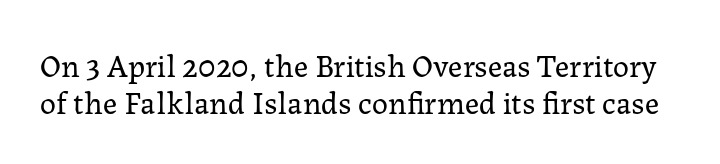
Q: Is the text bold? A: No.
Q: Is the text italic (slanted)? A: No, it is upright.
Q: Is the typeface a serif or a sans-serif typeface? A: Serif.
Q: Is the text underlined? A: No.
Q: Is the spacing between letters normal or unusually wide? A: Normal.
Q: Is the spacing between lines tight, normal or loose? A: Tight.
Q: Width (condensed, normal, or wide)? A: Normal.
Q: Stroke contrast? A: Low.
Q: x-height? A: Medium.
Q: Monospaced? A: No.
